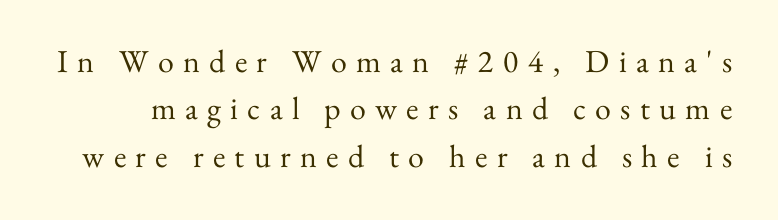
Q: Is the text bold? A: No.
Q: Is the text italic (slanted)? A: No, it is upright.
Q: Is the typeface a serif or a sans-serif typeface? A: Serif.
Q: Is the text underlined? A: No.
Q: Is the spacing between letters normal or unusually wide? A: Unusually wide.
Q: Is the spacing between lines tight, normal or loose? A: Normal.
Q: Width (condensed, normal, or wide)? A: Normal.
Q: Stroke contrast? A: Medium.
Q: x-height? A: Small.
Q: Monospaced? A: No.
